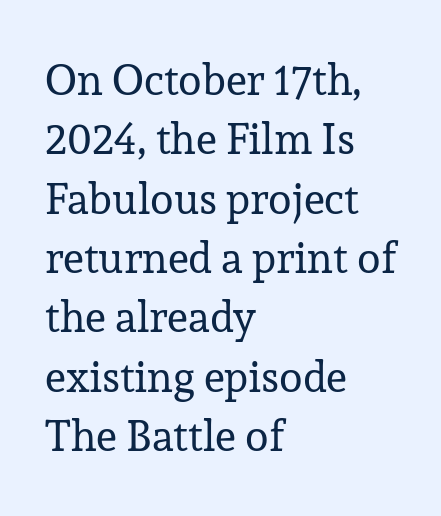
Q: Is the text bold? A: No.
Q: Is the text italic (slanted)? A: No, it is upright.
Q: Is the typeface a serif or a sans-serif typeface? A: Serif.
Q: Is the text underlined? A: No.
Q: How is the paragraph aligned? A: Left-aligned.
Q: Is the spacing between letters normal or unusually wide? A: Normal.
Q: Is the spacing between lines tight, normal or loose? A: Normal.
Q: Width (condensed, normal, or wide)? A: Normal.
Q: Stroke contrast? A: Low.
Q: x-height? A: Medium.
Q: Monospaced? A: No.
